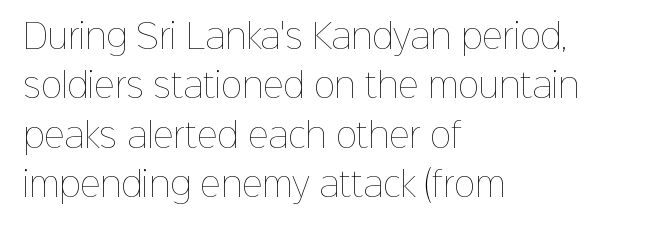
The image shows 32 px thin type, upright; set left-aligned, normal line spacing (1.54x), normal letter spacing, not underlined; low stroke contrast and a medium x-height.
